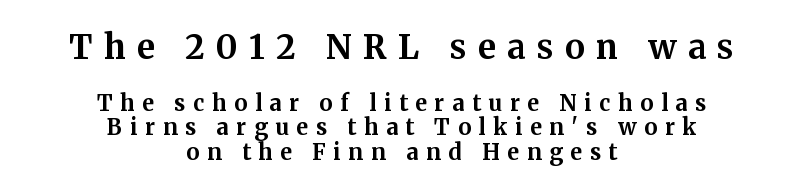
Q: Is the text bold? A: Yes.
Q: Is the text italic (slanted)? A: No, it is upright.
Q: Is the typeface a serif or a sans-serif typeface? A: Serif.
Q: Is the text underlined? A: No.
Q: How is the paragraph aligned? A: Centered.
Q: Is the spacing between letters normal or unusually wide? A: Unusually wide.
Q: Is the spacing between lines tight, normal or loose? A: Tight.
Q: Which block of text is set in a larger size, the first (top) or the second (bottom)? A: The first (top) one.
Q: Width (condensed, normal, or wide)? A: Normal.
Q: Stroke contrast? A: Medium.
Q: x-height? A: Medium.
Q: Monospaced? A: No.
